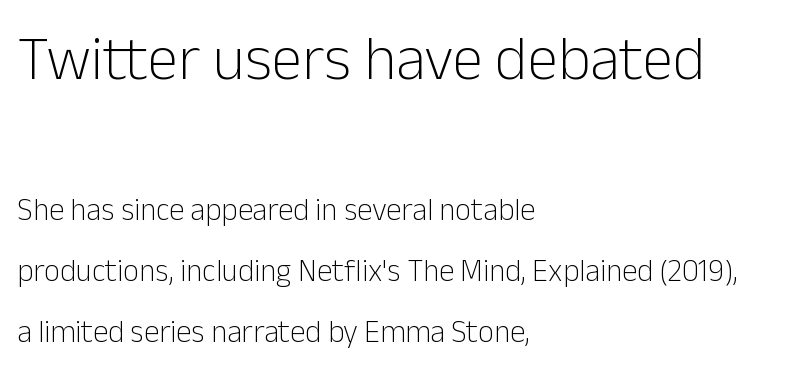
Alignment: flush left. The composition opens big and finishes small. Vertically, the passage feels expansive, rows floating well apart. No word sits above an underline. Think of a printed novel: that variable character pitch is what you see here.
